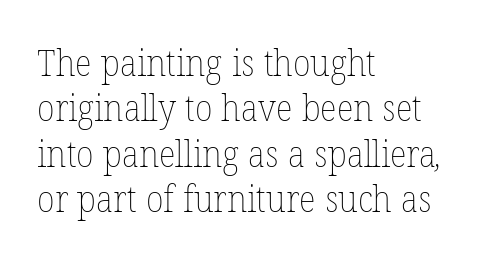
{"bold": "no", "weight": "thin", "width": "normal", "stroke_contrast": "low", "x_height": "medium", "monospaced": "no", "underline": "no", "align": "left", "line_spacing": "normal", "line_spacing_ratio": 1.26, "letter_spacing": "normal", "letter_spacing_em": 0.0, "glyph_px": 36}
